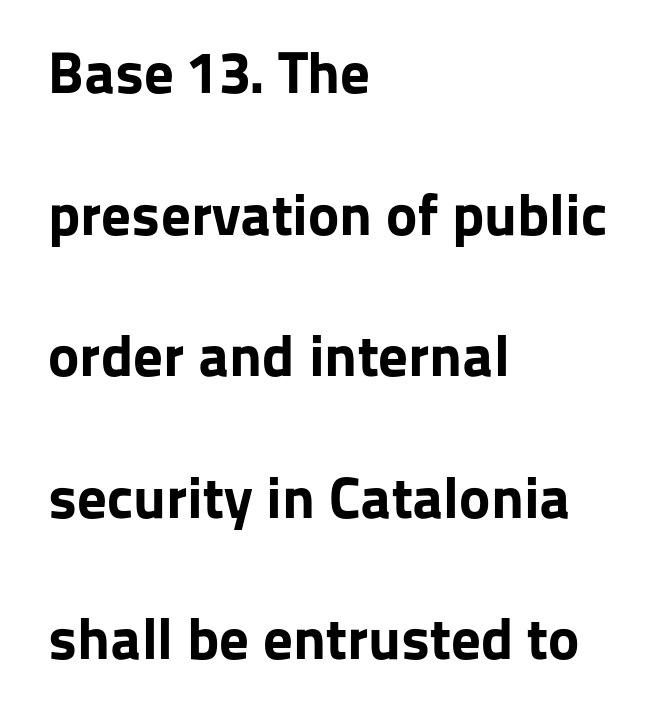
Q: Is the text bold? A: Yes.
Q: Is the text italic (slanted)? A: No, it is upright.
Q: Is the typeface a serif or a sans-serif typeface? A: Sans-serif.
Q: Is the text underlined? A: No.
Q: How is the paragraph aligned? A: Left-aligned.
Q: Is the spacing between letters normal or unusually wide? A: Normal.
Q: Is the spacing between lines tight, normal or loose? A: Loose.
Q: Width (condensed, normal, or wide)? A: Normal.
Q: Stroke contrast? A: Low.
Q: x-height? A: Medium.
Q: Monospaced? A: No.
